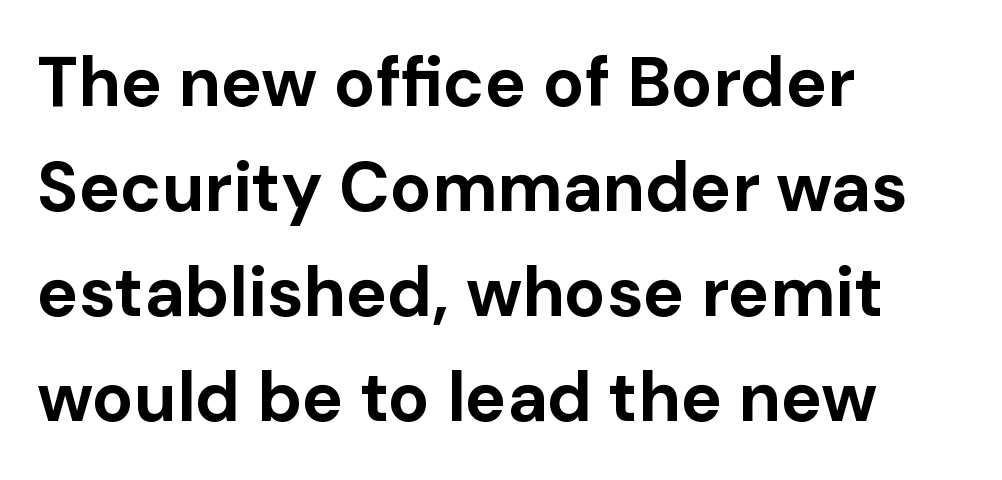
{"serif": "no", "italic": "no", "bold": "yes", "weight": "bold", "width": "normal", "stroke_contrast": "low", "x_height": "medium", "monospaced": "no", "underline": "no", "align": "left", "line_spacing": "normal", "line_spacing_ratio": 1.52, "letter_spacing": "normal", "letter_spacing_em": 0.0, "glyph_px": 69}
